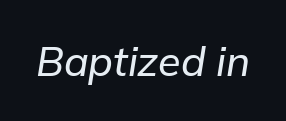
Q: Is the text italic (slanted)? A: Yes, it leans right by about 9 degrees.
Q: Is the text underlined? A: No.
Q: Is the spacing between letters normal or unusually wide? A: Normal.
Q: Width (condensed, normal, or wide)? A: Normal.
Q: Stroke contrast? A: Low.
Q: x-height? A: Medium.
Q: Monospaced? A: No.
